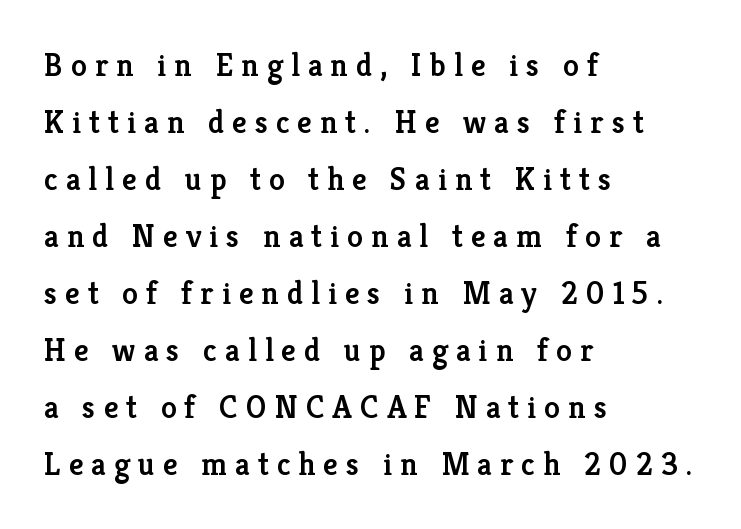
{"serif": "yes", "italic": "no", "bold": "semi", "weight": "semibold", "width": "normal", "stroke_contrast": "low", "x_height": "medium", "monospaced": "no", "underline": "no", "align": "left", "line_spacing_ratio": 1.78, "letter_spacing": "wide", "letter_spacing_em": 0.25, "glyph_px": 32}
